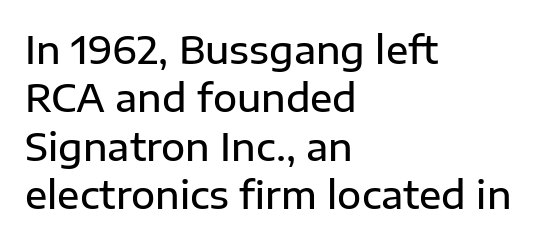
{"serif": "no", "italic": "no", "bold": "semi", "weight": "semibold", "width": "normal", "stroke_contrast": "low", "x_height": "medium", "monospaced": "no", "underline": "no", "align": "left", "line_spacing": "normal", "line_spacing_ratio": 1.31, "letter_spacing": "normal", "letter_spacing_em": 0.0, "glyph_px": 37}
